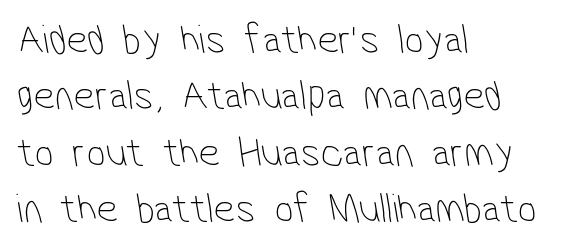
The face used here is proportionally spaced, like ordinary book or web type. Quick note: interline space is typical. If you drew a ruler down the left edge, every line would touch it. The characters are drawn with everyday or finer stroke widths. Clear beneath every line of the passage.
